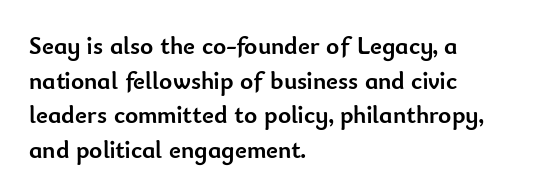
The image shows 25 px bold type, upright; set left-aligned, normal line spacing (1.39x), normal letter spacing, not underlined.
